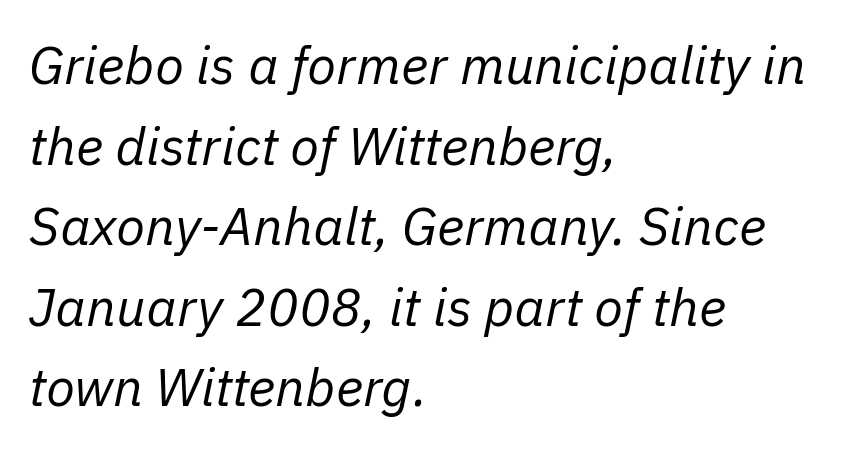
Q: Is the text bold? A: No.
Q: Is the text italic (slanted)? A: Yes, it leans right by about 11 degrees.
Q: Is the text underlined? A: No.
Q: How is the paragraph aligned? A: Left-aligned.
Q: Is the spacing between letters normal or unusually wide? A: Normal.
Q: Is the spacing between lines tight, normal or loose? A: Normal.
Q: Width (condensed, normal, or wide)? A: Normal.
Q: Stroke contrast? A: Low.
Q: x-height? A: Medium.
Q: Monospaced? A: No.
